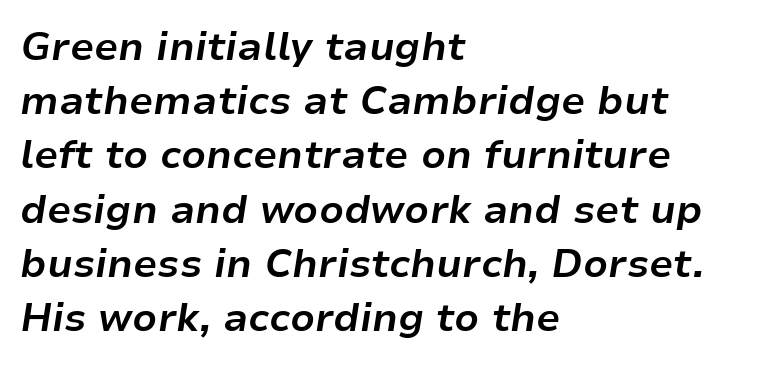
Q: Is the text bold? A: Yes.
Q: Is the text italic (slanted)? A: Yes, it leans right by about 9 degrees.
Q: Is the text underlined? A: No.
Q: How is the paragraph aligned? A: Left-aligned.
Q: Is the spacing between letters normal or unusually wide? A: Normal.
Q: Is the spacing between lines tight, normal or loose? A: Normal.
Q: Width (condensed, normal, or wide)? A: Normal.
Q: Stroke contrast? A: Low.
Q: x-height? A: Medium.
Q: Monospaced? A: No.
